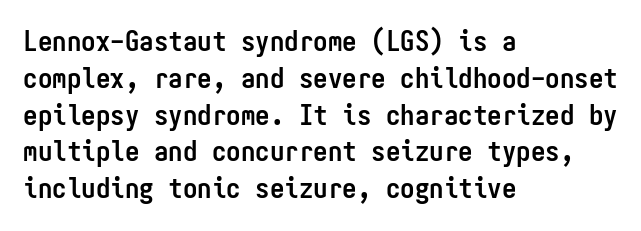
Q: Is the text bold? A: Yes.
Q: Is the text italic (slanted)? A: No, it is upright.
Q: Is the typeface a serif or a sans-serif typeface? A: Sans-serif.
Q: Is the text underlined? A: No.
Q: How is the paragraph aligned? A: Left-aligned.
Q: Is the spacing between letters normal or unusually wide? A: Normal.
Q: Is the spacing between lines tight, normal or loose? A: Normal.
Q: Width (condensed, normal, or wide)? A: Condensed.
Q: Stroke contrast? A: Low.
Q: x-height? A: Medium.
Q: Monospaced? A: Yes.
